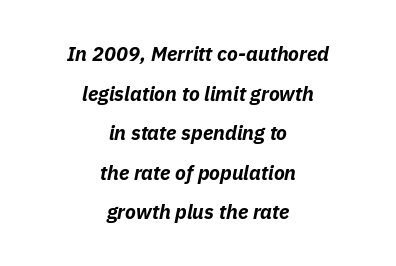
A bare baseline throughout the passage. The rendering applies a slant to the glyphs. Alignment: centered. Emphasis by weight is at full strength: bold. Does extra space separate the letters? No, they use regular spacing.
